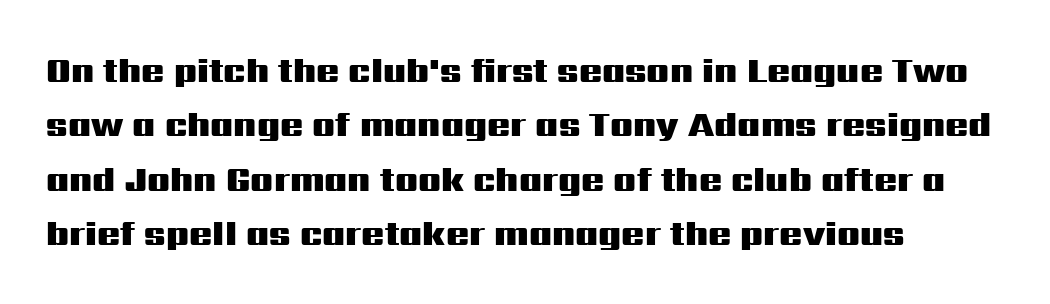
Words float on clear page, feet unadorned. Normally led — the rows are evenly, conventionally spaced. Each line starts at the same left margin while the right side varies. Standard letterfit; no display-style spreading of the glyphs. Nope, not italic — everything's standing straight. Proportional: the letters do not fall into vertical columns.
